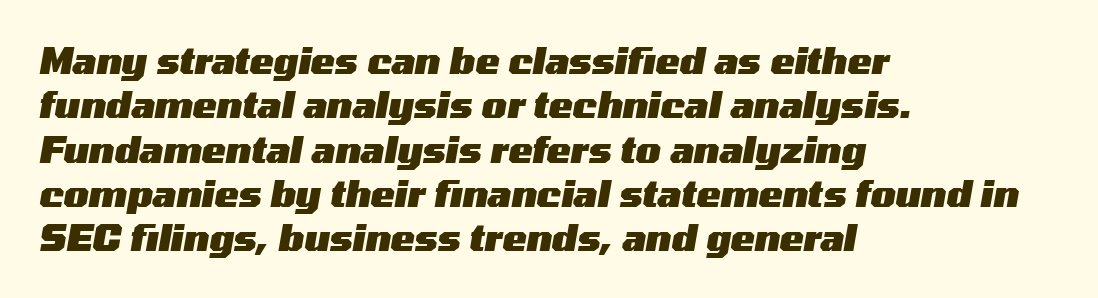
{"italic": "yes", "lean": "right", "slant_degrees": 10, "bold": "yes", "weight": "heavy", "width": "wide", "stroke_contrast": "medium", "x_height": "medium", "monospaced": "no", "underline": "no", "align": "left", "line_spacing_ratio": 1.23, "letter_spacing": "normal", "letter_spacing_em": 0.0, "glyph_px": 36}
